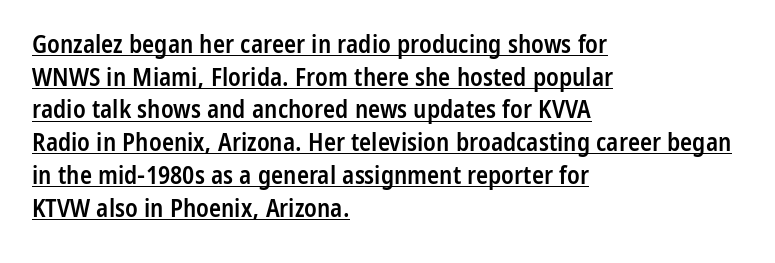
Heft: intermediate — a semibold. Letter spacing: default. This is roman type, the default non-slanted kind. Check the space under the baseline: a stroke is drawn there. Reading down the column, the eye jumps a familiar distance to each next line.
